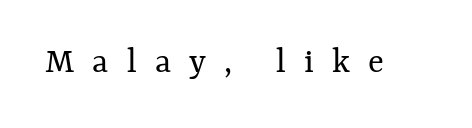
Q: Is the text bold? A: No.
Q: Is the text italic (slanted)? A: No, it is upright.
Q: Is the text underlined? A: No.
Q: Is the spacing between letters normal or unusually wide? A: Unusually wide.
Q: Width (condensed, normal, or wide)? A: Normal.
Q: Stroke contrast? A: Medium.
Q: x-height? A: Medium.
Q: Monospaced? A: No.
